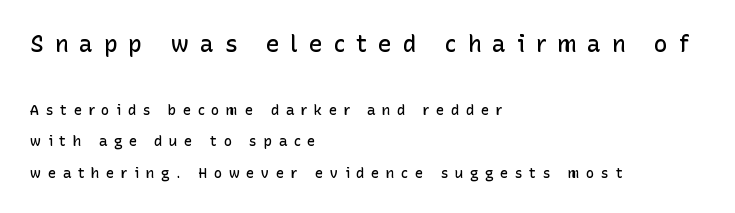
The designer dialed line spacing up above the default. A classic flush-left, rag-right setting is used for this passage. Decoration check: the copy has no underline. Glyph-to-glyph distance is far greater than everyday printed text. These lines were composed using upright roman letters. Look at the glyph heights: the upper group is clearly the bigger setting.
